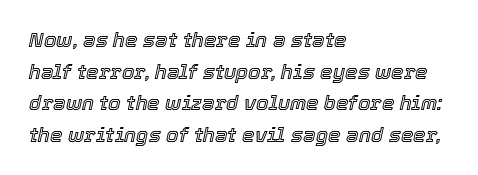
Q: Is the text italic (slanted)? A: Yes, it leans right by about 12 degrees.
Q: Is the text underlined? A: No.
Q: How is the paragraph aligned? A: Left-aligned.
Q: Is the spacing between letters normal or unusually wide? A: Normal.
Q: Is the spacing between lines tight, normal or loose? A: Normal.
